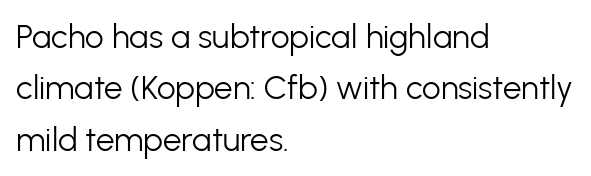
The face used here is proportionally spaced, like ordinary book or web type. The typeface chosen for these lines omits serifs. The passage shown is not bold in any degree. A clean baseline with only descenders dipping below it. The setting favours the left margin, as ordinary paragraphs usually do.
